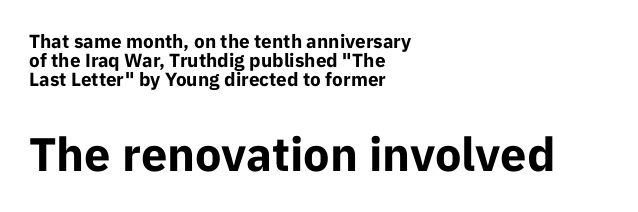
The letters advance in unequal steps, a hallmark of proportional type. The text block is weighted toward the left margin, trailing off unevenly rightward. It's the straight-up-and-down kind of type. The letters carry no serifs — their stems end cleanly without finishing strokes.
